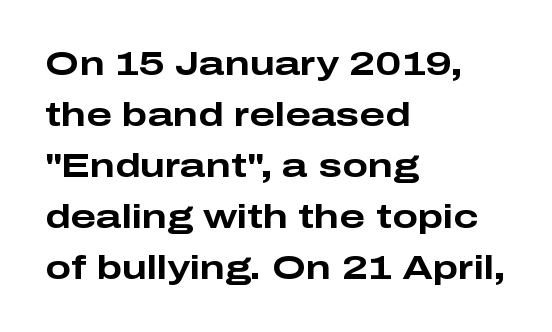
Q: Is the text bold? A: Yes.
Q: Is the text italic (slanted)? A: No, it is upright.
Q: Is the typeface a serif or a sans-serif typeface? A: Sans-serif.
Q: Is the text underlined? A: No.
Q: How is the paragraph aligned? A: Left-aligned.
Q: Is the spacing between letters normal or unusually wide? A: Normal.
Q: Is the spacing between lines tight, normal or loose? A: Normal.
Q: Width (condensed, normal, or wide)? A: Wide.
Q: Stroke contrast? A: Low.
Q: x-height? A: Medium.
Q: Monospaced? A: No.
